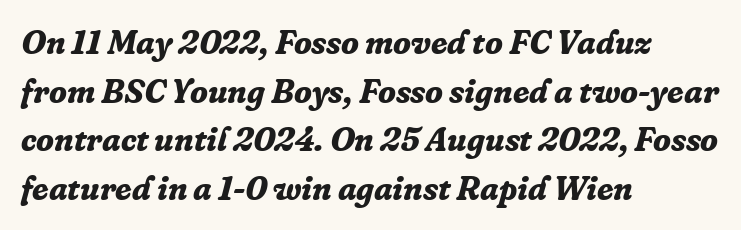
Q: Is the text bold? A: Yes.
Q: Is the text italic (slanted)? A: Yes, it leans right by about 16 degrees.
Q: Is the typeface a serif or a sans-serif typeface? A: Serif.
Q: Is the text underlined? A: No.
Q: How is the paragraph aligned? A: Left-aligned.
Q: Is the spacing between letters normal or unusually wide? A: Normal.
Q: Is the spacing between lines tight, normal or loose? A: Normal.
Q: Width (condensed, normal, or wide)? A: Normal.
Q: Stroke contrast? A: Low.
Q: x-height? A: Medium.
Q: Monospaced? A: No.
